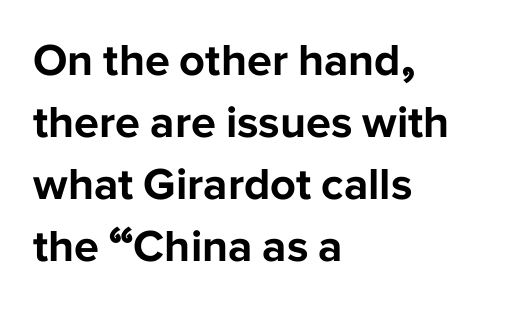
A full-strength bold gives these letters their thick strokes. Note the varied advance widths — an 'i' is clearly narrower than an 'm'. The lines are quadded left. Line spacing here is normal. Underline: absent. Every stem runs plumb, perpendicular to the baseline.
